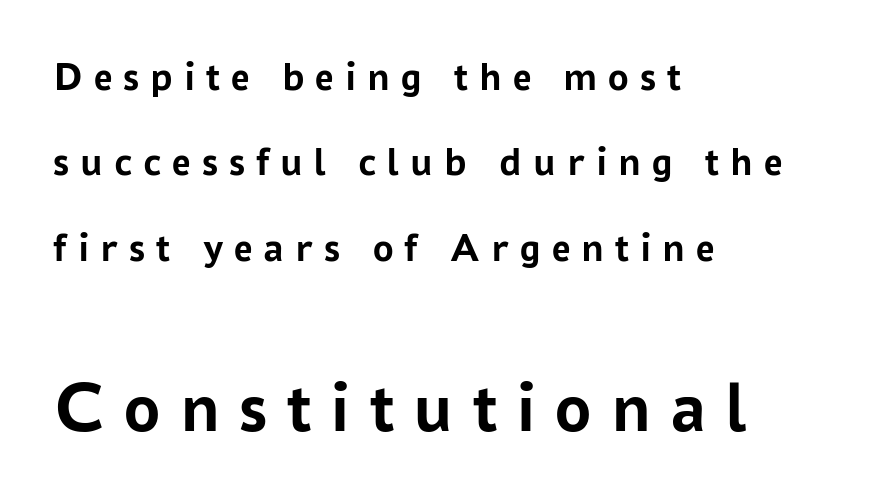
Q: Is the text bold? A: Yes.
Q: Is the text italic (slanted)? A: No, it is upright.
Q: Is the typeface a serif or a sans-serif typeface? A: Sans-serif.
Q: Is the text underlined? A: No.
Q: How is the paragraph aligned? A: Left-aligned.
Q: Is the spacing between letters normal or unusually wide? A: Unusually wide.
Q: Is the spacing between lines tight, normal or loose? A: Loose.
Q: Which block of text is set in a larger size, the first (top) or the second (bottom)? A: The second (bottom) one.
Q: Width (condensed, normal, or wide)? A: Normal.
Q: Stroke contrast? A: Low.
Q: x-height? A: Medium.
Q: Monospaced? A: No.
